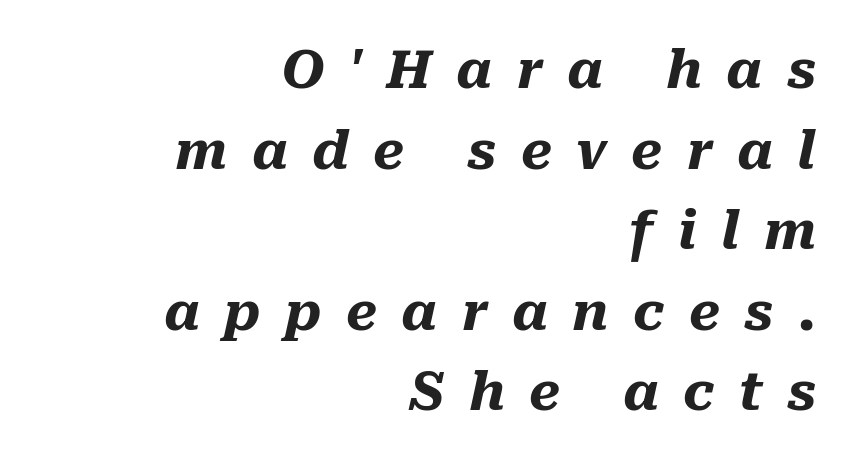
Q: Is the text bold? A: Yes.
Q: Is the text italic (slanted)? A: Yes, it leans right by about 10 degrees.
Q: Is the text underlined? A: No.
Q: How is the paragraph aligned? A: Right-aligned.
Q: Is the spacing between letters normal or unusually wide? A: Unusually wide.
Q: Is the spacing between lines tight, normal or loose? A: Normal.
Q: Width (condensed, normal, or wide)? A: Normal.
Q: Stroke contrast? A: Medium.
Q: x-height? A: Medium.
Q: Monospaced? A: No.
